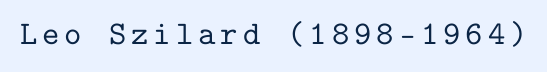
Q: Is the text italic (slanted)? A: No, it is upright.
Q: Is the typeface a serif or a sans-serif typeface? A: Serif.
Q: Is the text underlined? A: No.
Q: Width (condensed, normal, or wide)? A: Normal.
Q: Stroke contrast? A: Low.
Q: x-height? A: Medium.
Q: Monospaced? A: Yes.
